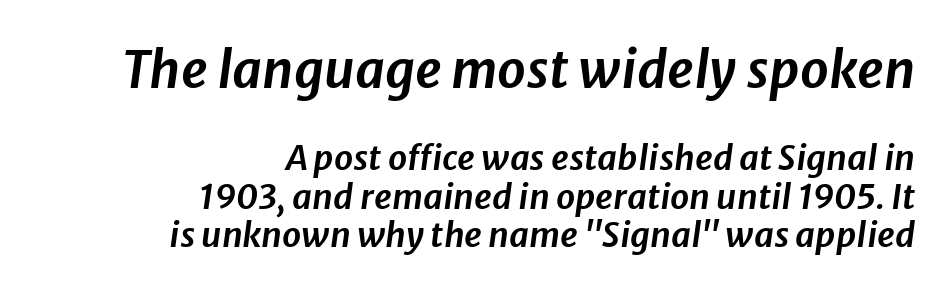
{"italic": "yes", "lean": "right", "slant_degrees": 8, "width": "normal", "stroke_contrast": "low", "x_height": "medium", "monospaced": "no", "underline": "no", "align": "right", "line_spacing": "tight", "line_spacing_ratio": 1.14, "letter_spacing": "normal", "letter_spacing_em": 0.0, "larger_block": "first", "size_ratio": 1.5, "glyph_px": 51}
